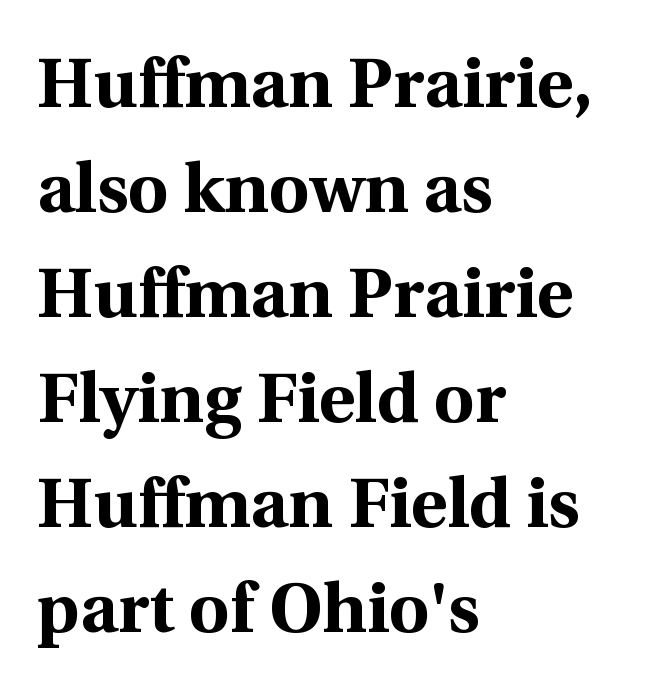
{"serif": "yes", "italic": "no", "bold": "yes", "weight": "bold", "width": "normal", "x_height": "medium", "monospaced": "no", "underline": "no", "align": "left", "line_spacing": "normal", "line_spacing_ratio": 1.5, "letter_spacing": "normal", "letter_spacing_em": 0.0, "glyph_px": 70}
